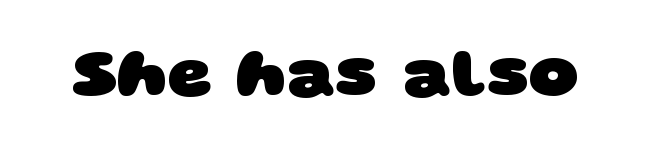
{"serif": "no", "bold": "yes", "weight": "heavy", "width": "wide", "stroke_contrast": "low", "x_height": "large", "monospaced": "no", "underline": "no", "letter_spacing": "normal", "letter_spacing_em": 0.0, "glyph_px": 69}
